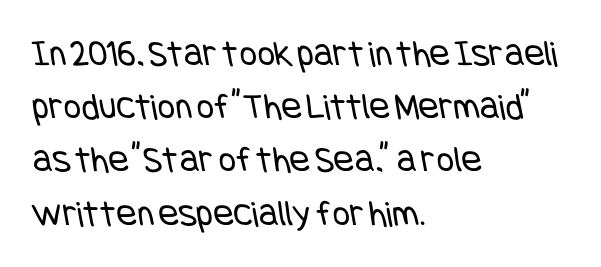
This sample uses plain, unmodified letter spacing. On a weight scale, this lands at 450 or below. Nothing sits at the stroke ends, so this counts as sans-serif. The ragged edge is on the right, which tells us the setting is flush left. Horizontal bands of white between lines are of average thickness. Words float on clear page, feet unadorned.
